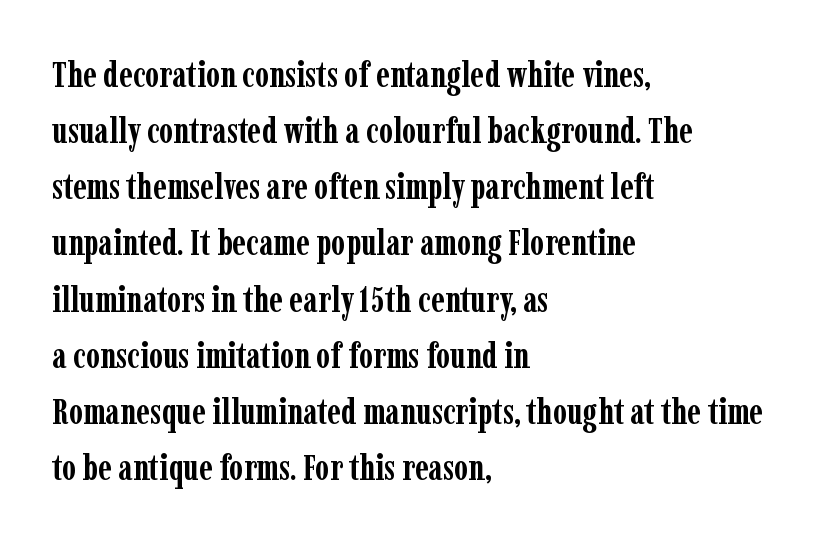
Q: Is the text bold? A: Yes.
Q: Is the text italic (slanted)? A: No, it is upright.
Q: Is the typeface a serif or a sans-serif typeface? A: Serif.
Q: Is the text underlined? A: No.
Q: How is the paragraph aligned? A: Left-aligned.
Q: Is the spacing between letters normal or unusually wide? A: Normal.
Q: Is the spacing between lines tight, normal or loose? A: Normal.
Q: Width (condensed, normal, or wide)? A: Condensed.
Q: Stroke contrast? A: Low.
Q: x-height? A: Medium.
Q: Monospaced? A: No.
